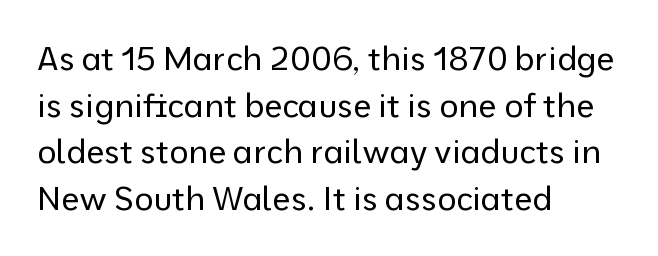
Q: Is the text bold? A: No.
Q: Is the text italic (slanted)? A: No, it is upright.
Q: Is the typeface a serif or a sans-serif typeface? A: Sans-serif.
Q: Is the text underlined? A: No.
Q: How is the paragraph aligned? A: Left-aligned.
Q: Is the spacing between letters normal or unusually wide? A: Normal.
Q: Is the spacing between lines tight, normal or loose? A: Normal.
Q: Width (condensed, normal, or wide)? A: Normal.
Q: Stroke contrast? A: Low.
Q: x-height? A: Medium.
Q: Monospaced? A: No.
